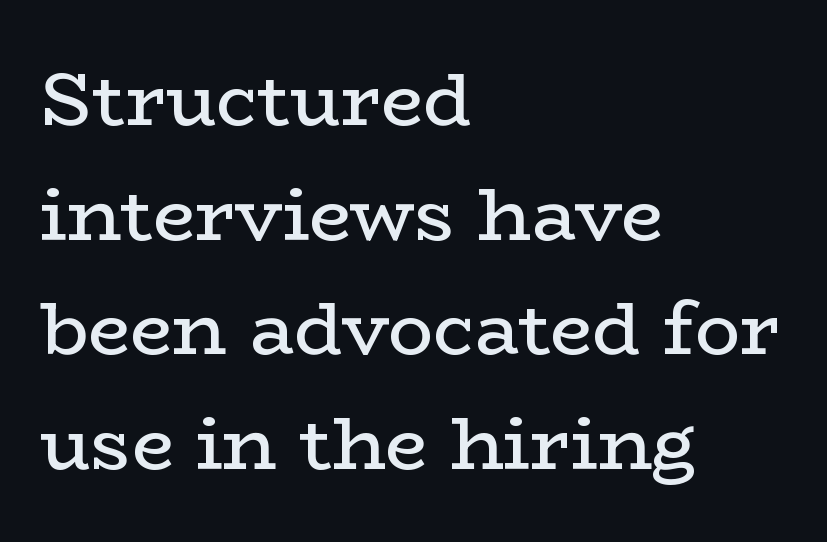
Is this a heavy cut? Hardly; it is regular or lighter. This rendering features lettering with no underline. Typographically, this falls in the serif category. Each letter keeps its own natural width here, so spacing adapts to shape. Here the glyphs are tracked normally, forming tight word shapes. Compared with typical paragraphs, the rows here are spaced about the same.
